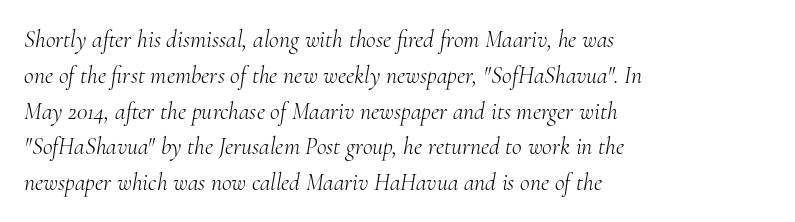
Q: Is the text bold? A: No.
Q: Is the text italic (slanted)? A: Yes, it leans right by about 10 degrees.
Q: Is the text underlined? A: No.
Q: How is the paragraph aligned? A: Left-aligned.
Q: Is the spacing between letters normal or unusually wide? A: Normal.
Q: Is the spacing between lines tight, normal or loose? A: Normal.
